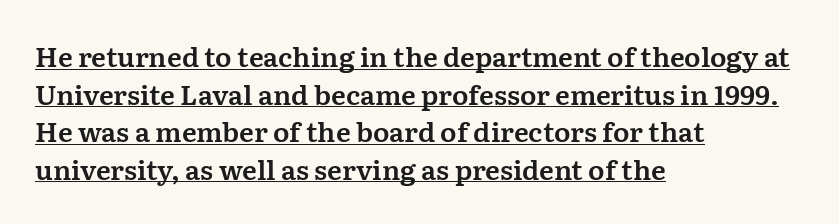
The image shows 27 px text type, upright; set left-aligned, normal line spacing (1.39x), normal letter spacing, underlined.
